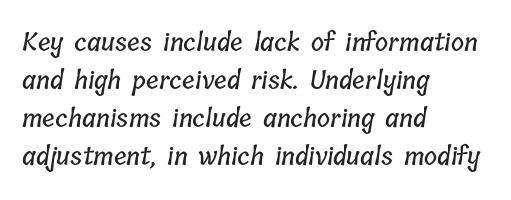
{"underline": "no", "align": "left", "line_spacing": "normal", "line_spacing_ratio": 1.52, "letter_spacing": "normal", "letter_spacing_em": 0.0, "glyph_px": 25}
